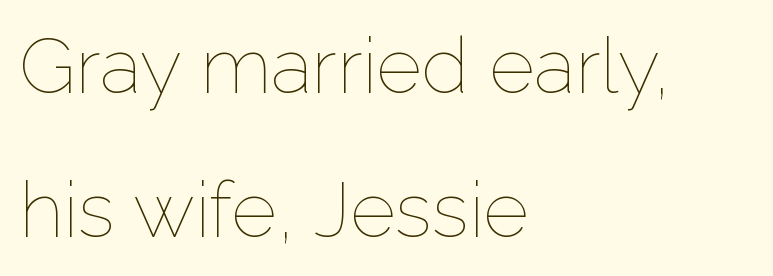
The image shows 78 px thin type, upright; set left-aligned, line spacing 1.85x, normal letter spacing, not underlined; low stroke contrast and a medium x-height.
